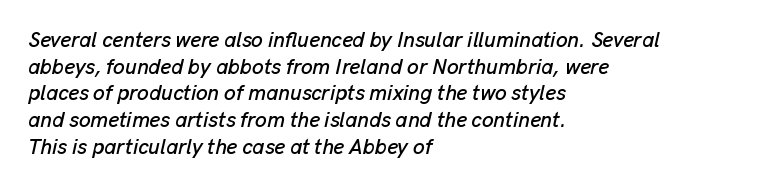
Q: Is the text italic (slanted)? A: Yes, it leans right by about 13 degrees.
Q: Is the text underlined? A: No.
Q: How is the paragraph aligned? A: Left-aligned.
Q: Is the spacing between letters normal or unusually wide? A: Normal.
Q: Is the spacing between lines tight, normal or loose? A: Normal.
